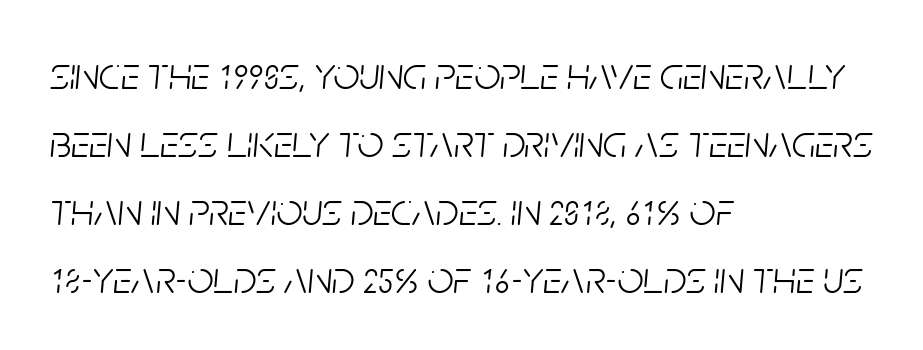
The image shows 46 px light, condensed type, italic (leaning right); set left-aligned, normal line spacing (1.48x), normal letter spacing, not underlined; low stroke contrast and a large x-height.
